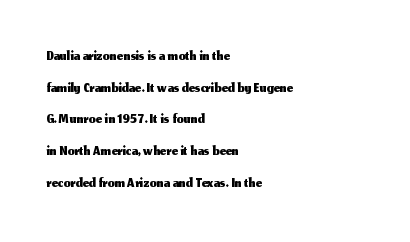
{"italic": "no", "underline": "no", "align": "left", "line_spacing": "normal", "line_spacing_ratio": 1.44, "letter_spacing": "normal", "letter_spacing_em": 0.0, "glyph_px": 22}
